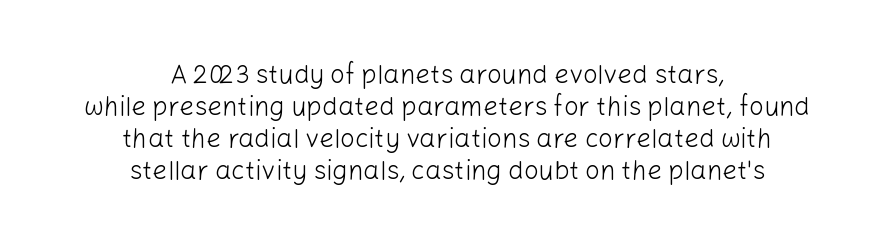
{"italic": "no", "bold": "no", "underline": "no", "align": "center", "line_spacing_ratio": 1.23, "letter_spacing": "normal", "letter_spacing_em": 0.0, "glyph_px": 26}
